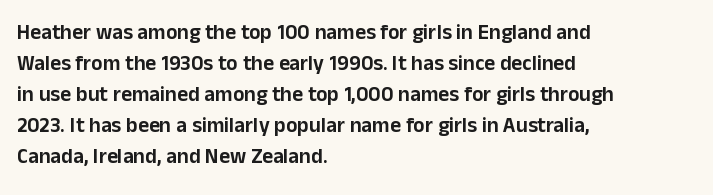
{"italic": "no", "underline": "no", "align": "left", "line_spacing": "normal", "line_spacing_ratio": 1.48, "letter_spacing": "normal", "letter_spacing_em": 0.0, "glyph_px": 21}
